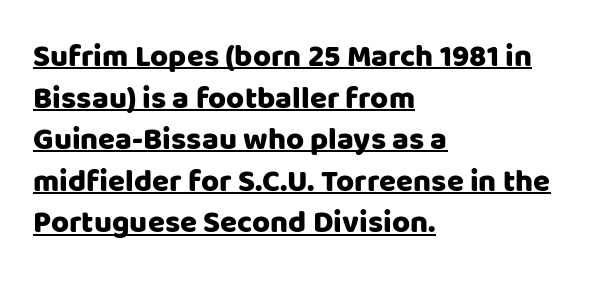
Q: Is the text italic (slanted)? A: No, it is upright.
Q: Is the typeface a serif or a sans-serif typeface? A: Sans-serif.
Q: Is the text underlined? A: Yes.
Q: How is the paragraph aligned? A: Left-aligned.
Q: Is the spacing between letters normal or unusually wide? A: Normal.
Q: Is the spacing between lines tight, normal or loose? A: Normal.
Q: Width (condensed, normal, or wide)? A: Normal.
Q: Stroke contrast? A: Low.
Q: x-height? A: Large.
Q: Monospaced? A: No.
